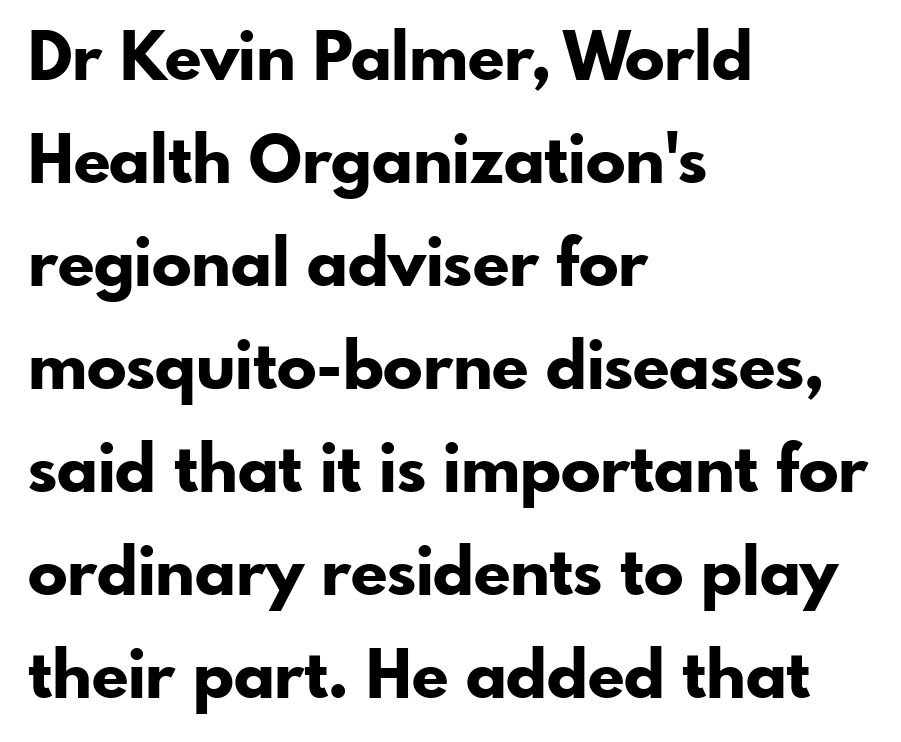
Type style note: lacks serifs. Here the glyphs are tracked normally, forming tight word shapes. Bold? Absolutely — the strokes are thick and heavy. The ragged edge is on the right, which tells us the setting is flush left.
